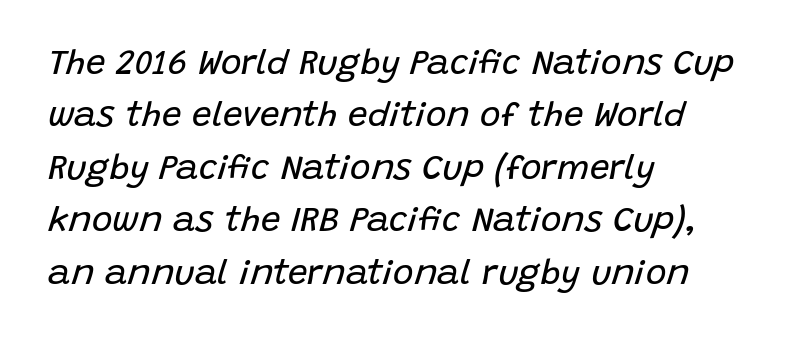
The image shows 35 px regular-weight type, italic (leaning right); set left-aligned, normal line spacing (1.5x), normal letter spacing, not underlined; low stroke contrast and a large x-height.
